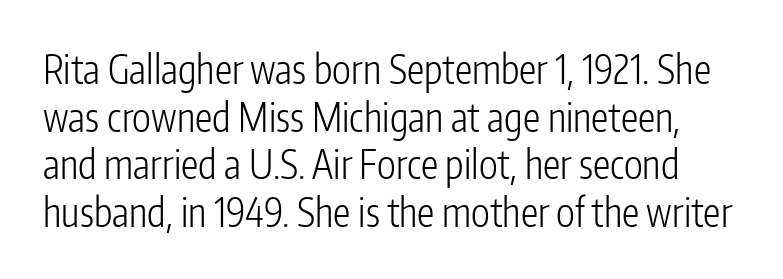
The font's upright variant was chosen for this text. Letterform terminals end flat and unadorned throughout the passage. Nobody touched the tracking dial on this one. The letters advance in unequal steps, a hallmark of proportional type. Compared with a typical body face, this is equally light or lighter still.
